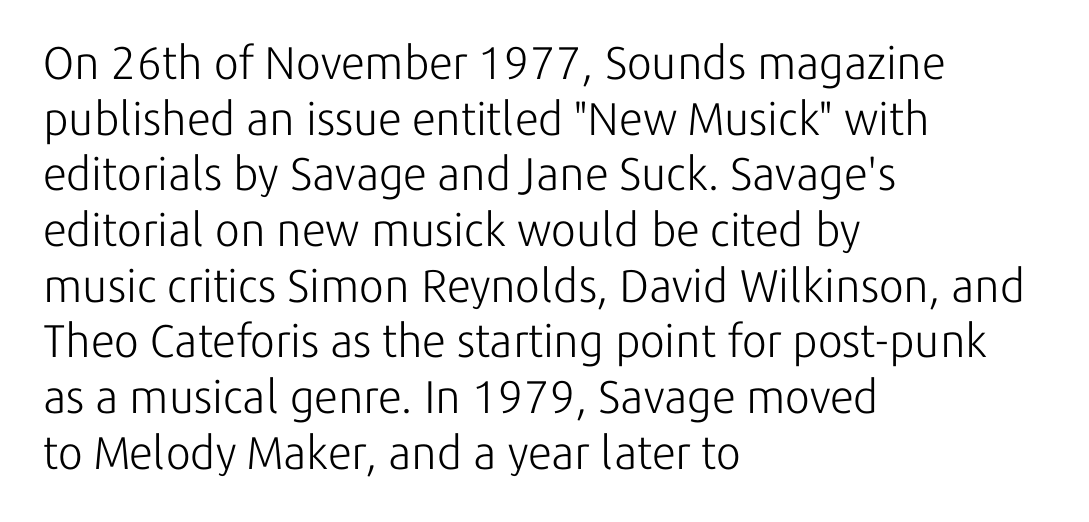
The image shows 46 px light sans-serif type, upright; set left-aligned, line spacing 1.21x, normal letter spacing, not underlined; low stroke contrast and a medium x-height.
